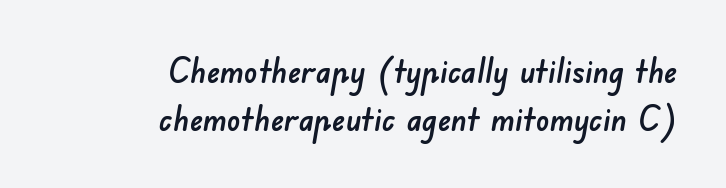
The image shows 34 px sans-serif type; set right-aligned, normal line spacing (1.41x), normal letter spacing, not underlined; low stroke contrast and a small x-height.
